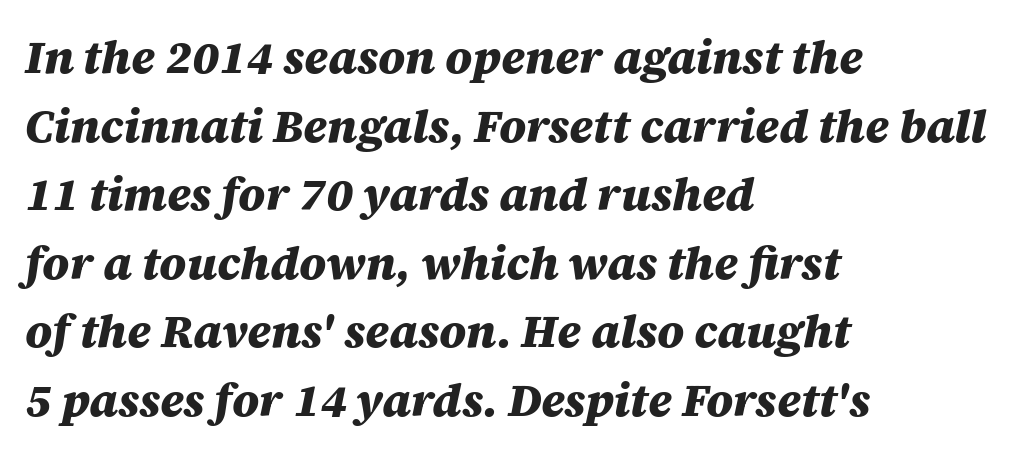
{"italic": "yes", "lean": "right", "slant_degrees": 12, "bold": "yes", "weight": "heavy", "width": "normal", "stroke_contrast": "medium", "x_height": "large", "monospaced": "no", "underline": "no", "align": "left", "line_spacing": "normal", "line_spacing_ratio": 1.49, "letter_spacing": "normal", "letter_spacing_em": 0.0, "glyph_px": 46}
